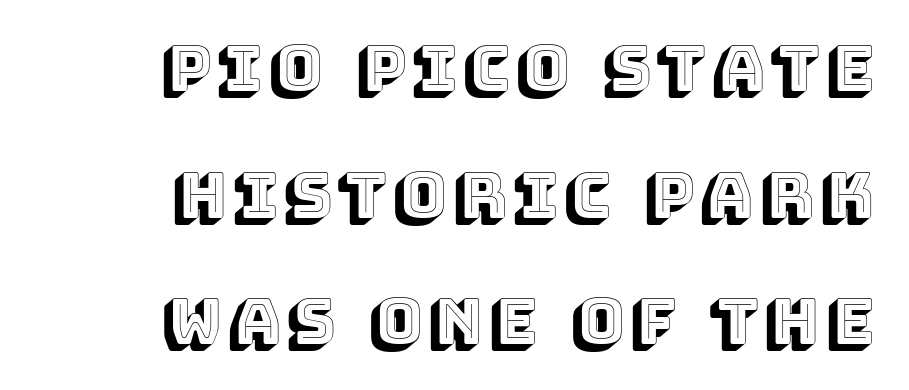
{"italic": "no", "width": "normal", "x_height": "large", "monospaced": "no", "underline": "no", "align": "right", "line_spacing": "loose", "line_spacing_ratio": 2.01, "glyph_px": 63}
